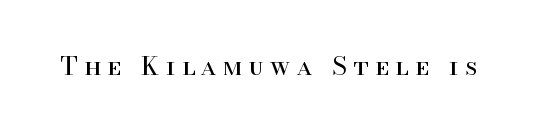
Descender tails drop into unmarked territory. Characters remain perfectly vertical along every line. Weight: not bold — regular or lighter. The rendering inserts visible extra space after every character.
